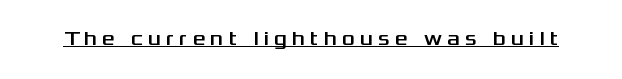
The image shows 20 px text type, upright; set unusually wide letter spacing (+0.25 em), underlined.
